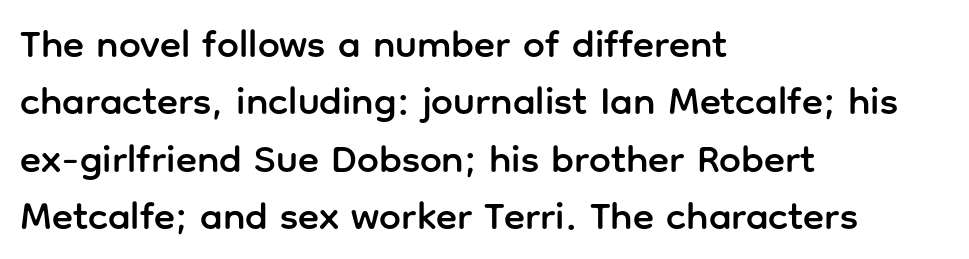
Unlike a traditional serif, this face leaves its strokes unadorned. Does the lettering tilt? It doesn't — this is upright. Is the block centered? No — it sits flush against the left margin. The foot of each line stays bare and open. Reading down the column, the eye jumps a familiar distance to each next line. Tracking value appears to be zero — textbook default spacing.
